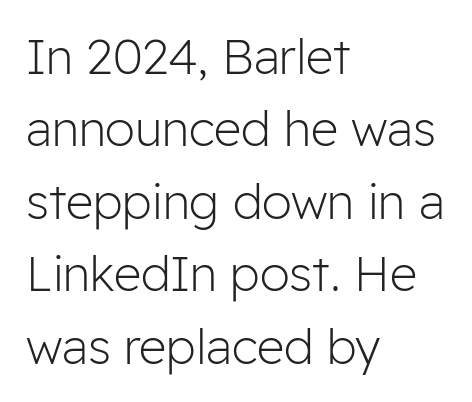
The image shows 48 px light sans-serif type, upright; set left-aligned, normal line spacing (1.51x), normal letter spacing, not underlined; low stroke contrast and a medium x-height.
